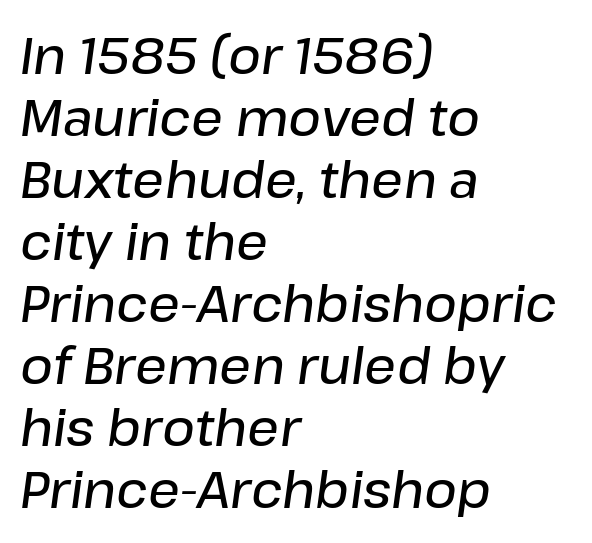
{"italic": "yes", "lean": "right", "slant_degrees": 8, "bold": "semi", "weight": "semibold", "width": "normal", "stroke_contrast": "low", "x_height": "medium", "monospaced": "no", "underline": "no", "align": "left", "line_spacing_ratio": 1.24, "letter_spacing": "normal", "letter_spacing_em": 0.0, "glyph_px": 50}
